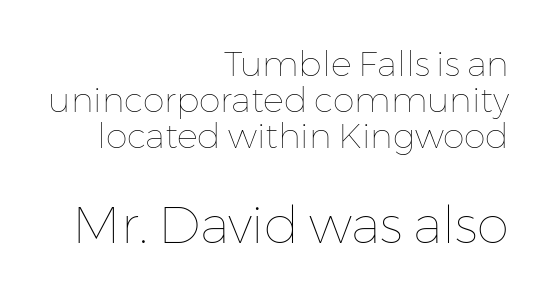
The image shows 52 px thin type, upright; set right-aligned, tight line spacing (1.03x), normal letter spacing, not underlined; the second (bottom) block is 1.49x larger; low stroke contrast and a medium x-height.
